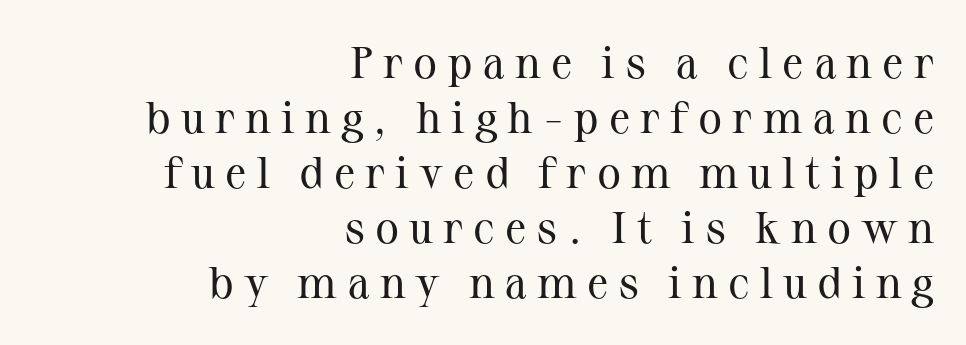
Lines of text with bare space underneath. Think of a printed novel: that variable character pitch is what you see here. Look at the bottom of the vertical strokes: they flare into serifs here. If you drew a line through each stem, it would be perfectly vertical.
